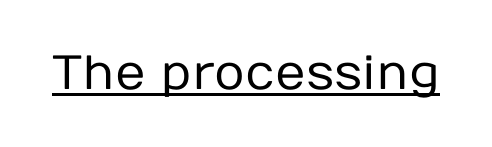
{"serif": "no", "italic": "no", "bold": "no", "weight": "regular", "width": "normal", "stroke_contrast": "low", "x_height": "medium", "monospaced": "no", "underline": "yes", "letter_spacing": "normal", "letter_spacing_em": 0.0, "glyph_px": 48}
